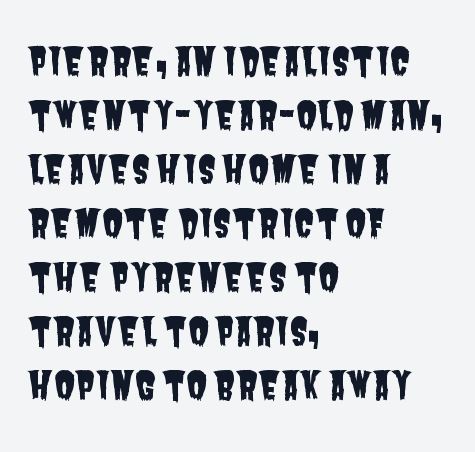
The image shows 37 px condensed sans-serif type; set left-aligned, normal line spacing (1.46x), normal letter spacing, not underlined; low stroke contrast and a large x-height.
